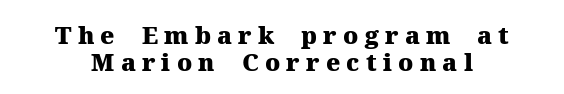
{"italic": "no", "bold": "yes", "underline": "no", "line_spacing": "tight", "line_spacing_ratio": 1.11, "letter_spacing": "wide", "letter_spacing_em": 0.26, "glyph_px": 24}
